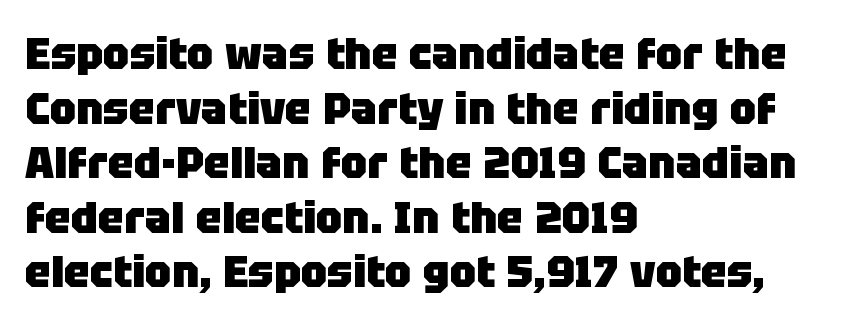
{"serif": "no", "italic": "no", "bold": "yes", "weight": "heavy", "width": "normal", "stroke_contrast": "low", "x_height": "large", "monospaced": "no", "underline": "no", "align": "left", "line_spacing_ratio": 1.24, "letter_spacing": "normal", "letter_spacing_em": 0.0, "glyph_px": 44}
